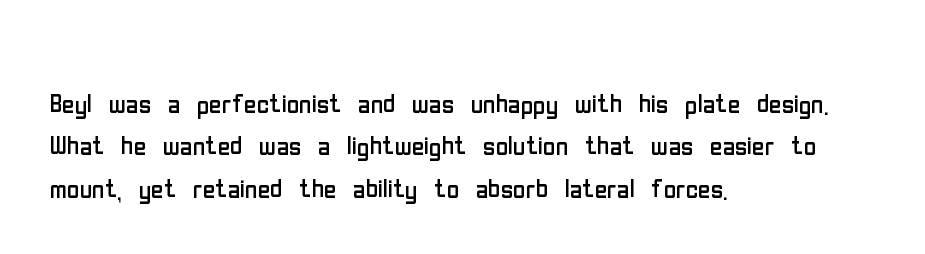
Look at the bottom of the vertical strokes: they stop flat, with no serifs. The letterforms sit shoulder to shoulder at normal distance. How would I describe the line gaps? Plain and ordinary. The letters advance in unequal steps, a hallmark of proportional type. Just letters on the line, the space beneath them empty.
